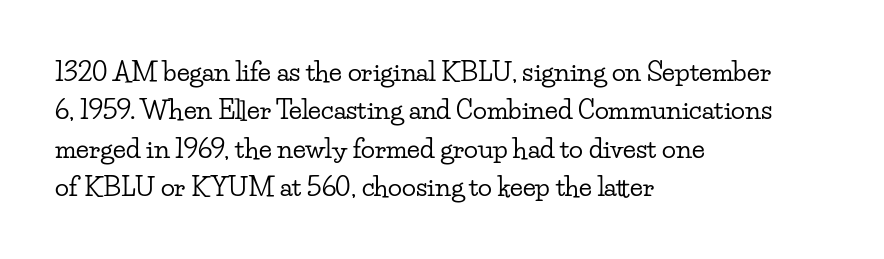
Q: Is the text italic (slanted)? A: No, it is upright.
Q: Is the text underlined? A: No.
Q: How is the paragraph aligned? A: Left-aligned.
Q: Is the spacing between letters normal or unusually wide? A: Normal.
Q: Is the spacing between lines tight, normal or loose? A: Normal.
